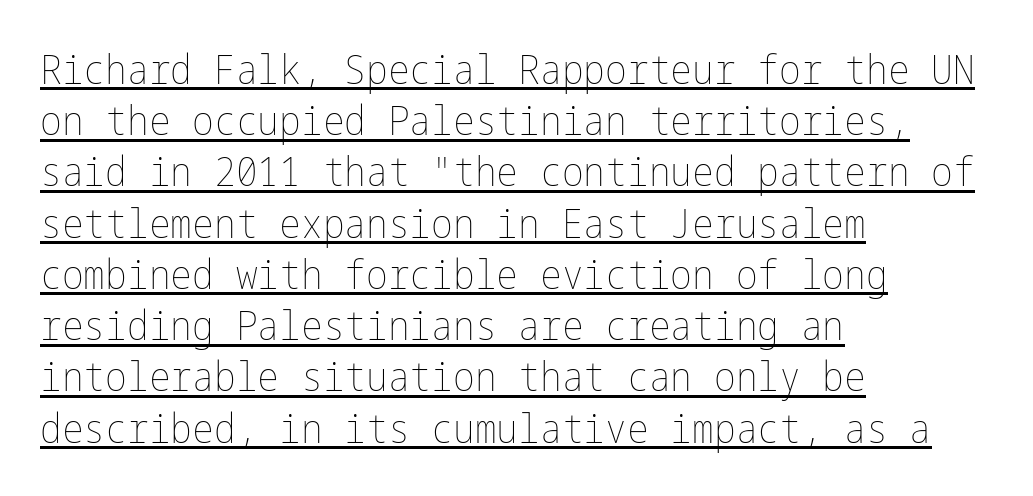
Q: Is the text bold? A: No.
Q: Is the text italic (slanted)? A: No, it is upright.
Q: Is the text underlined? A: Yes.
Q: How is the paragraph aligned? A: Left-aligned.
Q: Is the spacing between letters normal or unusually wide? A: Normal.
Q: Is the spacing between lines tight, normal or loose? A: Normal.
Q: Width (condensed, normal, or wide)? A: Condensed.
Q: Stroke contrast? A: Low.
Q: x-height? A: Medium.
